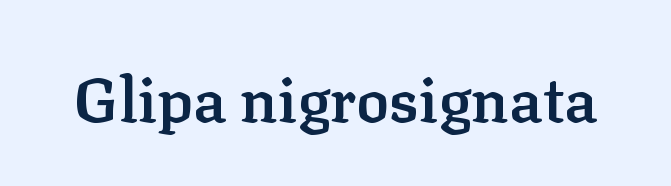
Q: Is the text bold? A: Semi-bold.
Q: Is the text italic (slanted)? A: No, it is upright.
Q: Is the typeface a serif or a sans-serif typeface? A: Serif.
Q: Is the text underlined? A: No.
Q: Is the spacing between letters normal or unusually wide? A: Normal.
Q: Width (condensed, normal, or wide)? A: Normal.
Q: Stroke contrast? A: Low.
Q: x-height? A: Medium.
Q: Monospaced? A: No.
